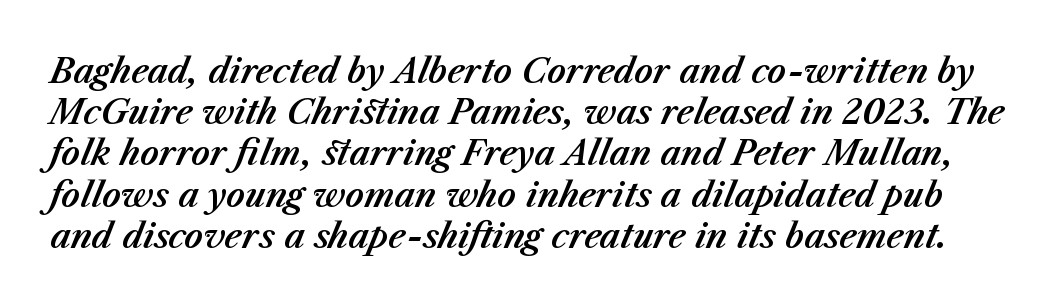
Emphasis-style slanted type is in use. Vertical spacing — default. Nothing unusual about the tracking: characters are spaced as the font intends. This sample has the flowing, uneven cadence of proportional lettering. Lines of text with bare space underneath.
